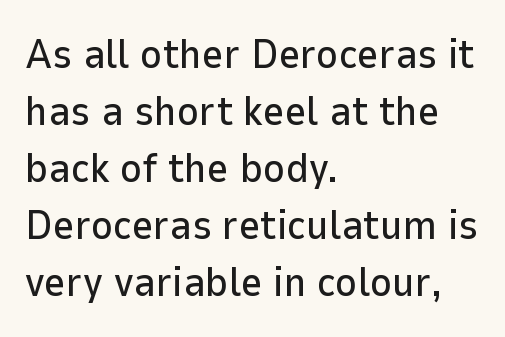
Compared with typical paragraphs, the rows here are spaced about the same. The letters carry no serifs — their stems end cleanly without finishing strokes. Spacing verdict: proportional, widths tailored to each character. The letters stand straight up with perfectly vertical stems. Letter spacing: default. The area under the type is left untouched.
